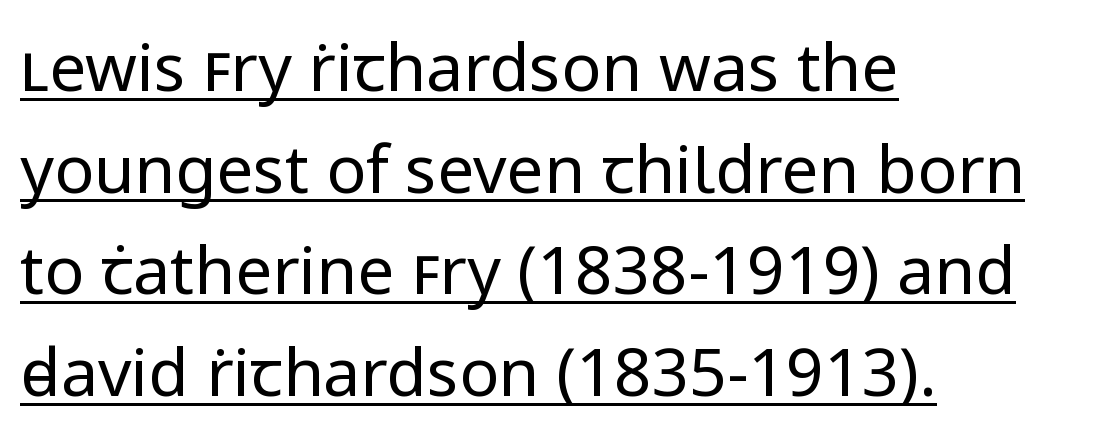
Compared with undecorated copy, this sample adds a rule below the words. Nothing unusual about the tracking: characters are spaced as the font intends. The leading is moderate, giving the passage an even texture. Think of a printed novel: that variable character pitch is what you see here. The text was rendered using a sans face with plain stroke endings. Leftover space on each line is placed entirely after the last word.
